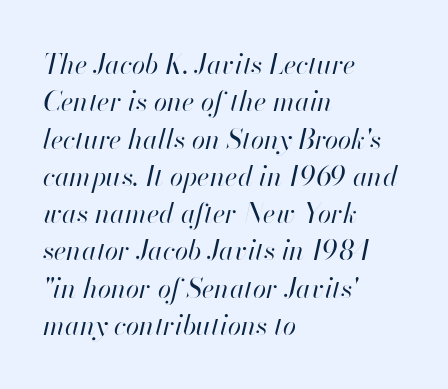
{"italic": "yes", "lean": "right", "slant_degrees": 13, "bold": "no", "underline": "no", "align": "left", "line_spacing": "normal", "line_spacing_ratio": 1.38, "letter_spacing": "normal", "letter_spacing_em": 0.0, "glyph_px": 27}
